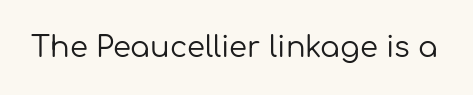
The image shows 29 px regular-weight sans-serif type, upright; set normal letter spacing, not underlined; low stroke contrast and a medium x-height.
